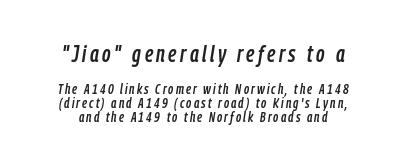
Glance below the letters and you will spot only blank space. Which chunk is bigger? The first one — the top block dwarfs the bottom. There's an unmistakable incline to the writing here. This sample trades vertical openness for compactness between lines.
